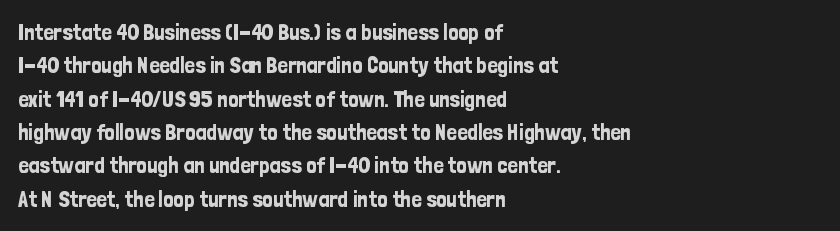
Q: Is the text italic (slanted)? A: No, it is upright.
Q: Is the text underlined? A: No.
Q: How is the paragraph aligned? A: Left-aligned.
Q: Is the spacing between letters normal or unusually wide? A: Normal.
Q: Is the spacing between lines tight, normal or loose? A: Normal.
